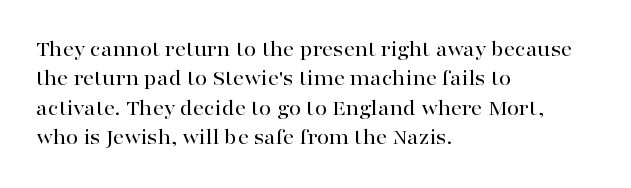
The image shows 22 px text type, upright; set left-aligned, normal line spacing (1.34x), normal letter spacing, not underlined.
